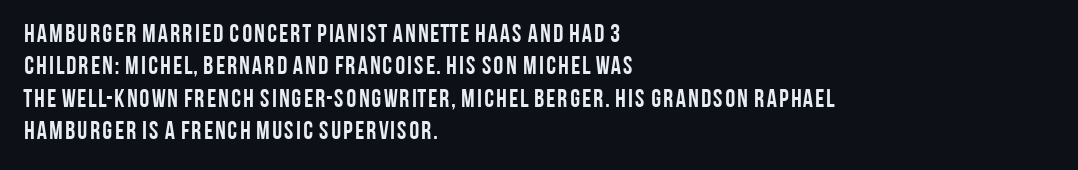
{"italic": "no", "bold": "yes", "underline": "no", "align": "left", "line_spacing": "normal", "line_spacing_ratio": 1.3, "letter_spacing": "normal", "letter_spacing_em": 0.0, "glyph_px": 25}
